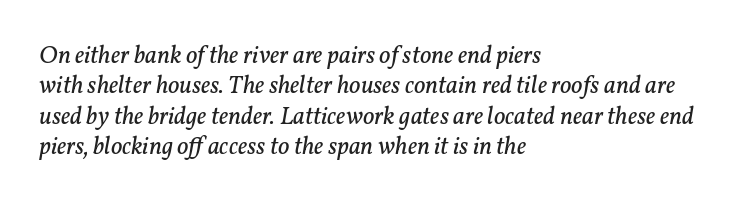
Q: Is the text bold? A: No.
Q: Is the text italic (slanted)? A: Yes, it leans right by about 11 degrees.
Q: Is the text underlined? A: No.
Q: How is the paragraph aligned? A: Left-aligned.
Q: Is the spacing between letters normal or unusually wide? A: Normal.
